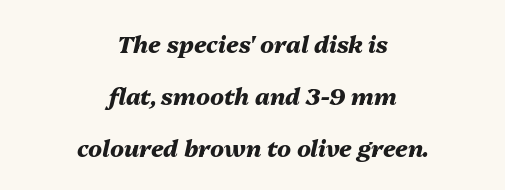
The image shows 23 px bold type, italic (leaning right); set centered, loose line spacing (2.26x), normal letter spacing, not underlined.
